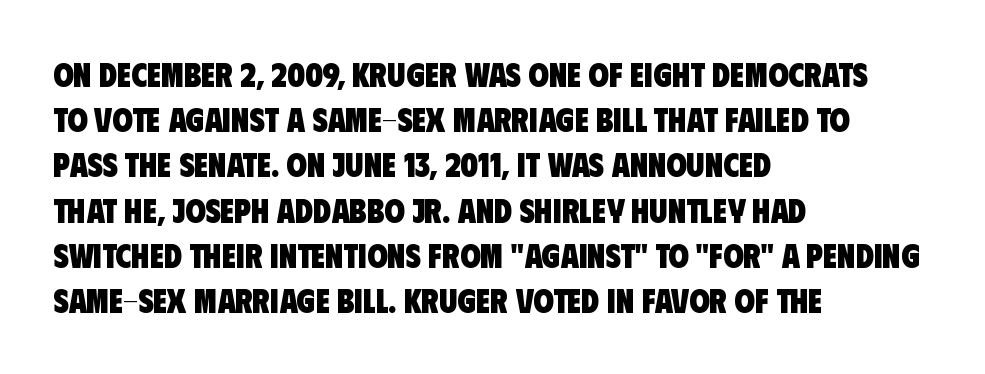
A clean baseline with only descenders dipping below it. Left-aligned paragraph, ragged on the right. Each glyph is drawn with heavy, bold strokes. You could not count columns in this text — the font is proportionally spaced. This is sans-serif lettering, the kind often seen on screens and signage.
